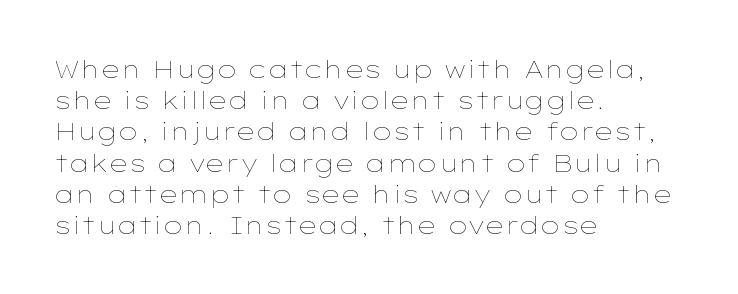
Q: Is the text bold? A: No.
Q: Is the text italic (slanted)? A: No, it is upright.
Q: Is the text underlined? A: No.
Q: How is the paragraph aligned? A: Left-aligned.
Q: Is the spacing between letters normal or unusually wide? A: Normal.
Q: Is the spacing between lines tight, normal or loose? A: Normal.
